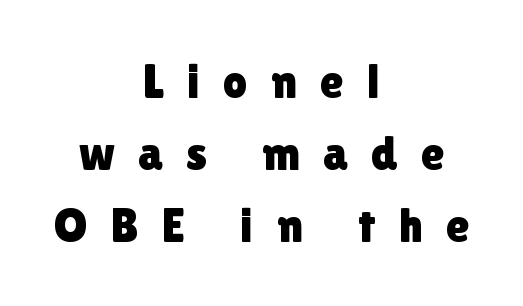
{"serif": "no", "italic": "no", "width": "normal", "x_height": "medium", "monospaced": "no", "underline": "no", "align": "center", "line_spacing": "normal", "line_spacing_ratio": 1.5, "letter_spacing": "wide", "letter_spacing_em": 0.48, "glyph_px": 48}
